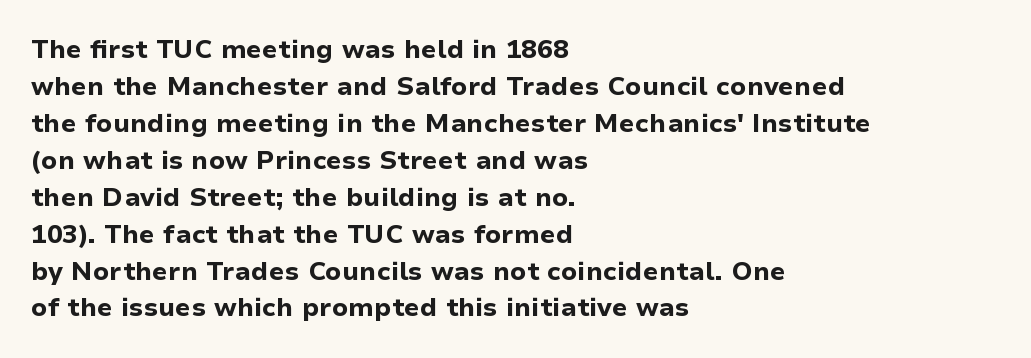
Q: Is the text bold? A: Yes.
Q: Is the text italic (slanted)? A: No, it is upright.
Q: Is the text underlined? A: No.
Q: How is the paragraph aligned? A: Left-aligned.
Q: Is the spacing between letters normal or unusually wide? A: Normal.
Q: Is the spacing between lines tight, normal or loose? A: Normal.
